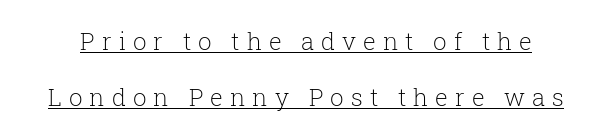
{"italic": "no", "bold": "no", "underline": "yes", "line_spacing": "loose", "line_spacing_ratio": 2.35, "letter_spacing": "wide", "letter_spacing_em": 0.29, "glyph_px": 24}
